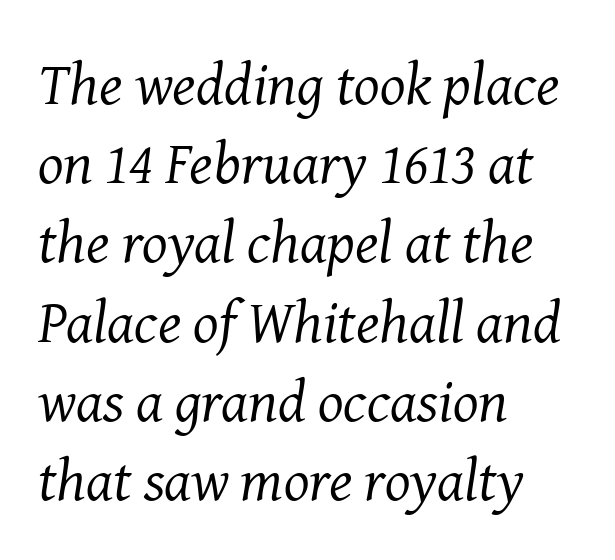
The image shows 60 px regular-weight serif type, italic (leaning right); set left-aligned, normal line spacing (1.32x), normal letter spacing, not underlined; medium stroke contrast and a medium x-height.
